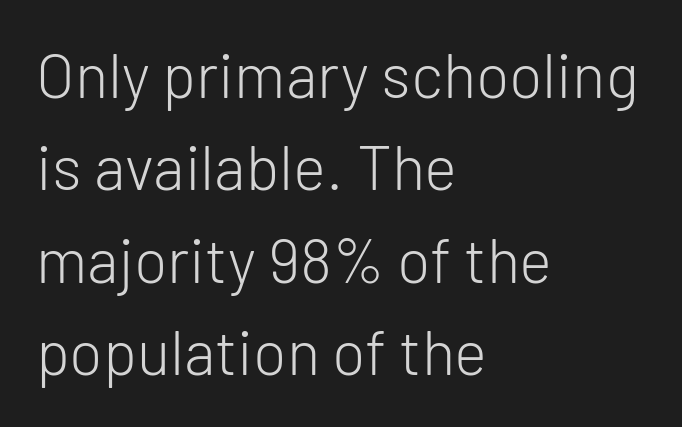
{"serif": "no", "italic": "no", "bold": "no", "weight": "light", "width": "normal", "stroke_contrast": "low", "x_height": "medium", "monospaced": "no", "underline": "no", "align": "left", "line_spacing": "normal", "line_spacing_ratio": 1.49, "letter_spacing": "normal", "letter_spacing_em": 0.0, "glyph_px": 62}
